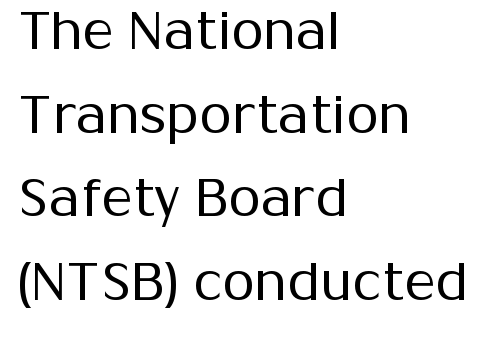
{"serif": "no", "italic": "no", "bold": "no", "weight": "regular", "width": "normal", "stroke_contrast": "medium", "x_height": "medium", "monospaced": "no", "underline": "no", "align": "left", "line_spacing": "normal", "line_spacing_ratio": 1.58, "letter_spacing": "normal", "letter_spacing_em": 0.0, "glyph_px": 53}
